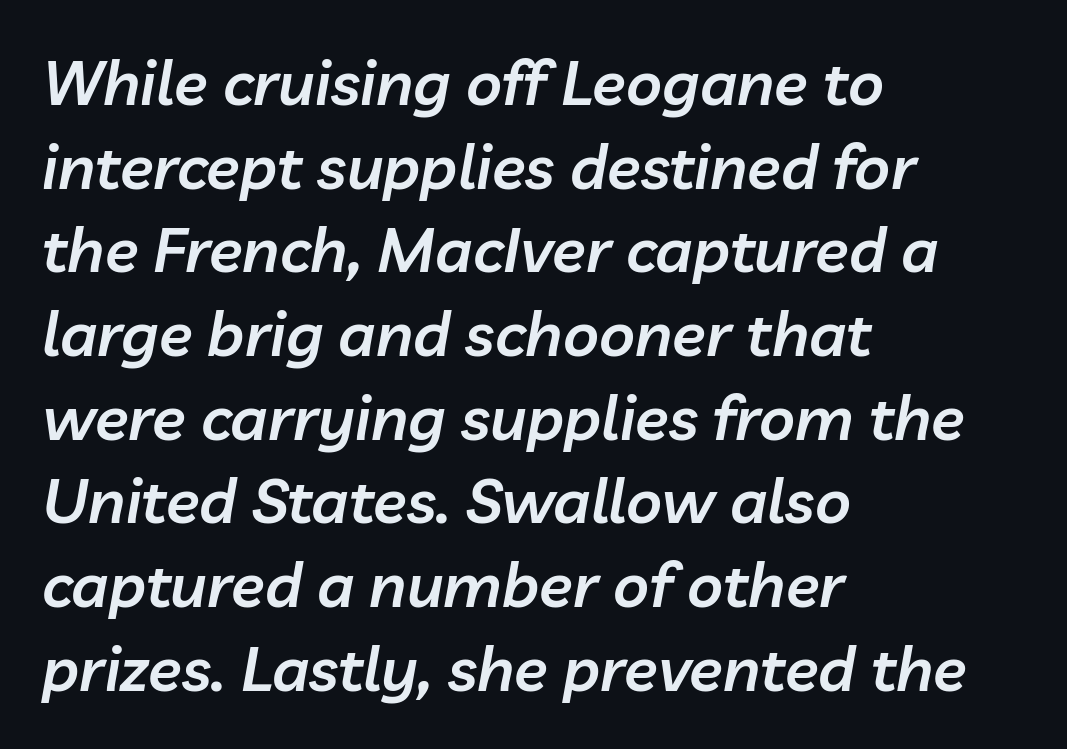
Here the designer chose a conventional face with non-uniform glyph widths. Line beginnings align vertically; line endings do not. Reading down the column, the eye jumps a familiar distance to each next line. The whole block is typeset with a tilt. The space directly below the letters is spotless. How heavy is the stroke? Medium-heavy — a semibold, shy of bold.
